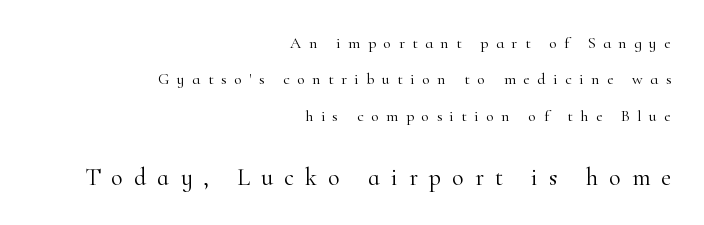
The image shows 24 px text type, upright; set right-aligned, loose line spacing (2.28x), unusually wide letter spacing (+0.47 em), not underlined; the second (bottom) block is 1.5x larger.
